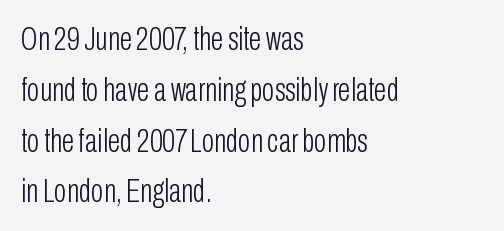
Posture: upright roman. Looks like regular typesetting: each glyph gets only the width it needs. The paragraph has a hard left edge and a soft right edge. A quiet, ordinary-to-light weight characterises the typeface.
